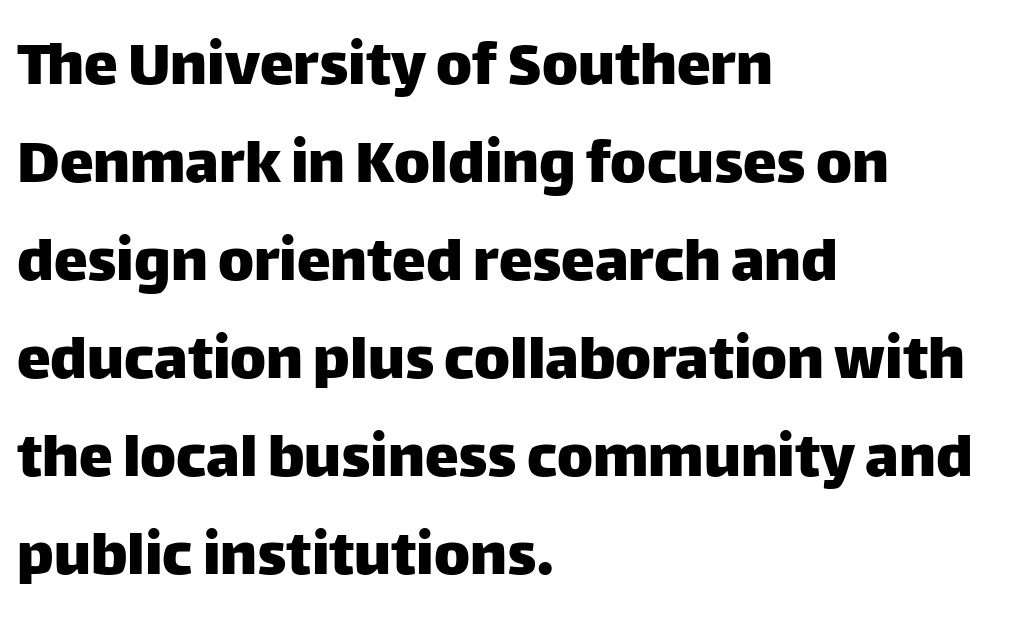
Q: Is the text italic (slanted)? A: No, it is upright.
Q: Is the typeface a serif or a sans-serif typeface? A: Sans-serif.
Q: Is the text underlined? A: No.
Q: How is the paragraph aligned? A: Left-aligned.
Q: Is the spacing between letters normal or unusually wide? A: Normal.
Q: Is the spacing between lines tight, normal or loose? A: Normal.
Q: Width (condensed, normal, or wide)? A: Normal.
Q: Stroke contrast? A: Low.
Q: x-height? A: Large.
Q: Monospaced? A: No.
